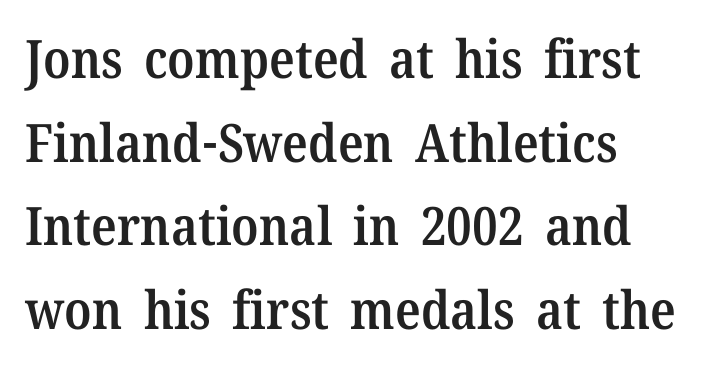
Compared with typical paragraphs, the rows here are spaced about the same. The glyphs in this specimen are seriffed. The letters are semibold — heavier than regular but short of a full bold. There is no visible air inserted between adjacent glyphs. Here the designer chose a conventional face with non-uniform glyph widths.
